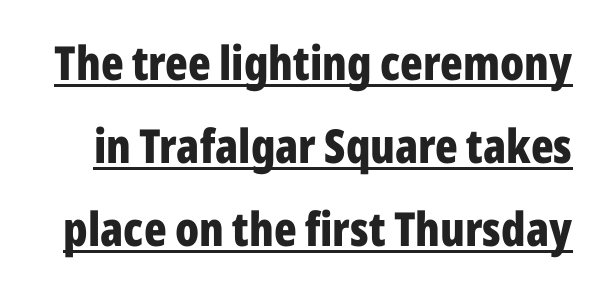
Q: Is the text bold? A: Yes.
Q: Is the text italic (slanted)? A: No, it is upright.
Q: Is the typeface a serif or a sans-serif typeface? A: Sans-serif.
Q: Is the text underlined? A: Yes.
Q: Is the spacing between letters normal or unusually wide? A: Normal.
Q: Width (condensed, normal, or wide)? A: Condensed.
Q: Stroke contrast? A: Low.
Q: x-height? A: Medium.
Q: Monospaced? A: No.
